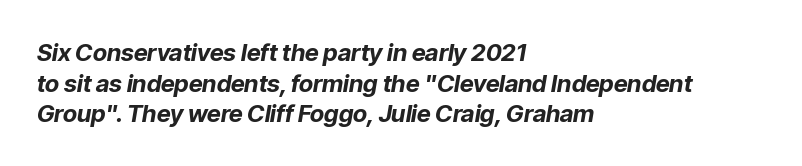
{"italic": "yes", "lean": "right", "slant_degrees": 9, "bold": "yes", "underline": "no", "align": "left", "line_spacing": "normal", "line_spacing_ratio": 1.28, "letter_spacing": "normal", "letter_spacing_em": 0.0, "glyph_px": 24}
